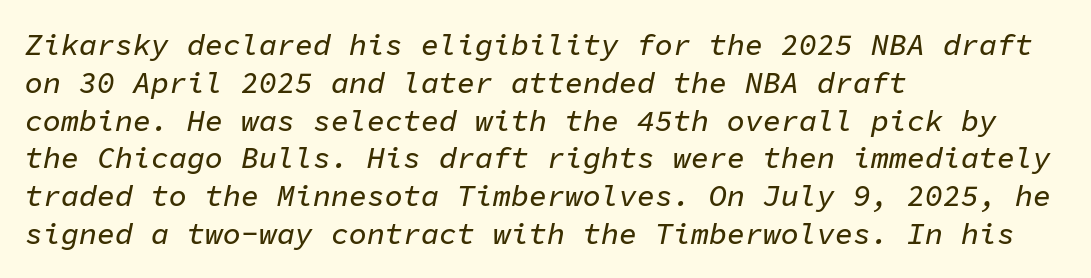
The image shows 30 px text type, italic (leaning right), monospaced; set left-aligned, normal line spacing (1.26x), normal letter spacing, not underlined; low stroke contrast and a medium x-height.
